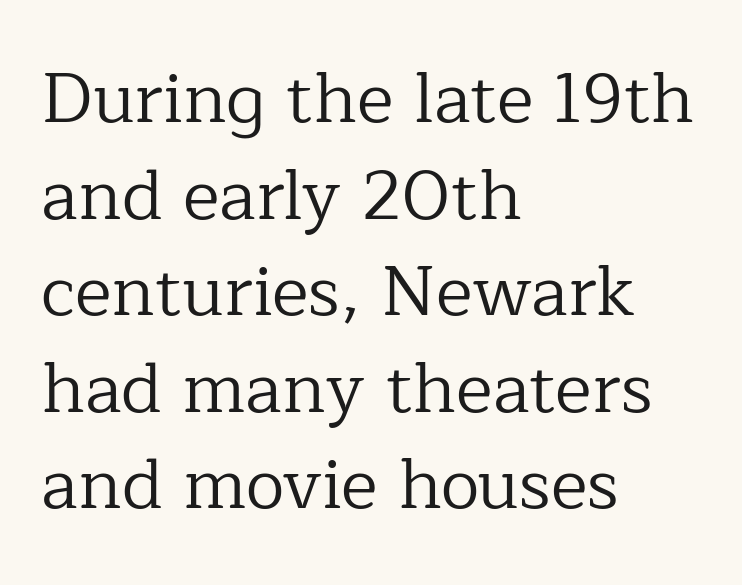
{"serif": "yes", "italic": "no", "bold": "no", "weight": "regular", "width": "normal", "stroke_contrast": "low", "x_height": "medium", "monospaced": "no", "underline": "no", "align": "left", "line_spacing": "normal", "line_spacing_ratio": 1.38, "letter_spacing": "normal", "letter_spacing_em": 0.0, "glyph_px": 70}
